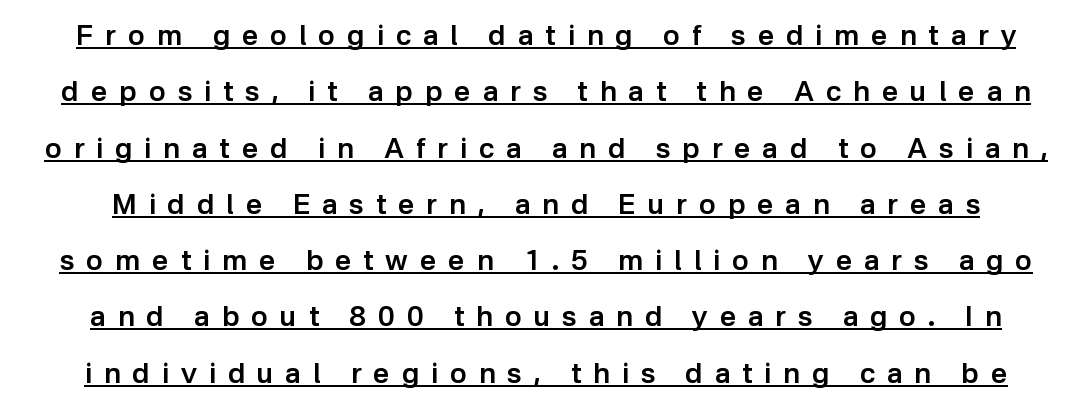
The image shows 28 px semibold sans-serif type, upright; set loose line spacing (2.01x), unusually wide letter spacing (+0.43 em), underlined; low stroke contrast and a medium x-height.
